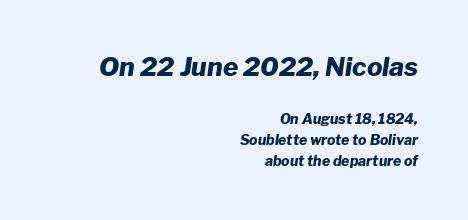
{"italic": "yes", "lean": "right", "slant_degrees": 8, "bold": "yes", "underline": "no", "align": "right", "line_spacing": "normal", "line_spacing_ratio": 1.5, "letter_spacing": "normal", "letter_spacing_em": 0.0, "larger_block": "first", "size_ratio": 1.86, "glyph_px": 26}
